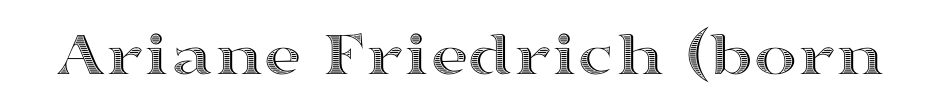
{"italic": "no", "width": "wide", "x_height": "medium", "monospaced": "no", "underline": "no", "letter_spacing": "normal", "letter_spacing_em": 0.0, "glyph_px": 65}
